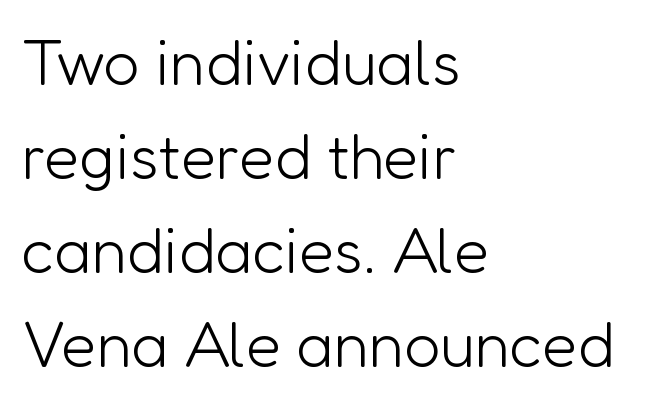
Q: Is the text bold? A: No.
Q: Is the text italic (slanted)? A: No, it is upright.
Q: Is the typeface a serif or a sans-serif typeface? A: Sans-serif.
Q: Is the text underlined? A: No.
Q: How is the paragraph aligned? A: Left-aligned.
Q: Is the spacing between letters normal or unusually wide? A: Normal.
Q: Is the spacing between lines tight, normal or loose? A: Normal.
Q: Width (condensed, normal, or wide)? A: Normal.
Q: Stroke contrast? A: Low.
Q: x-height? A: Medium.
Q: Monospaced? A: No.
